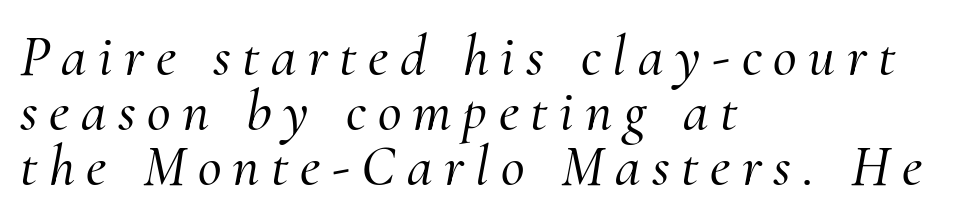
Decoration check: the copy has no underline. An italicized treatment has been applied to the whole sample. A classic flush-left, rag-right setting is used for this passage. Someone cranked the tracking dial way up on this one. Cramped leading.
